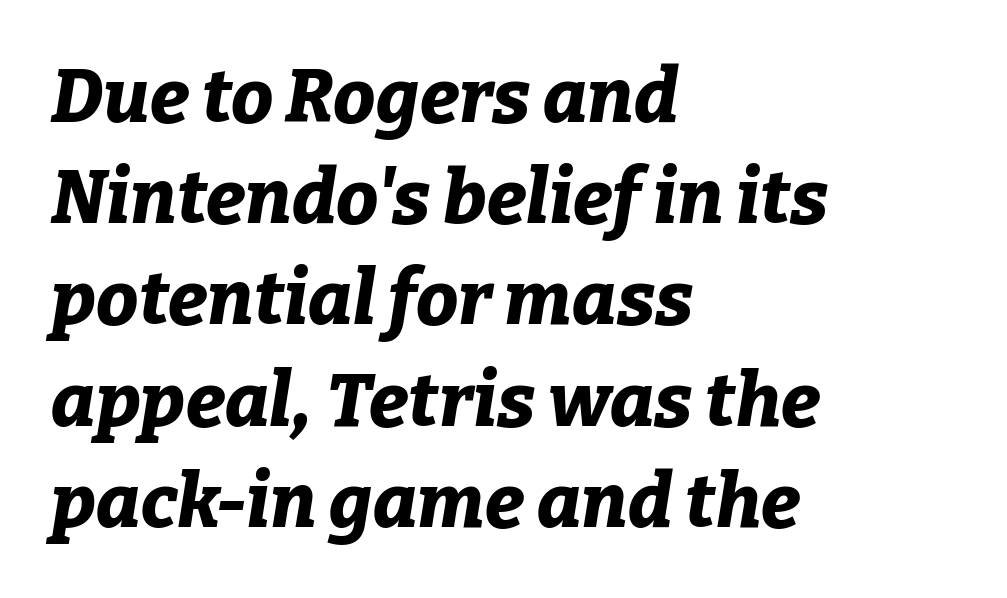
Q: Is the text bold? A: Yes.
Q: Is the text italic (slanted)? A: Yes, it leans right by about 9 degrees.
Q: Is the text underlined? A: No.
Q: How is the paragraph aligned? A: Left-aligned.
Q: Is the spacing between letters normal or unusually wide? A: Normal.
Q: Is the spacing between lines tight, normal or loose? A: Normal.
Q: Width (condensed, normal, or wide)? A: Normal.
Q: Stroke contrast? A: Low.
Q: x-height? A: Medium.
Q: Monospaced? A: No.
